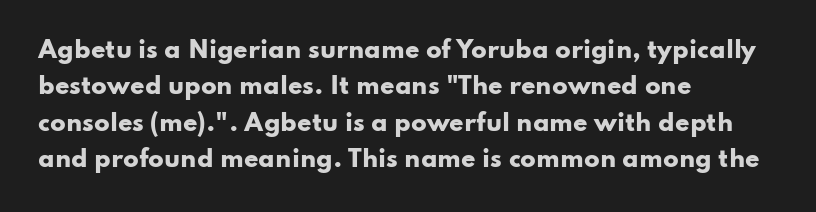
The image shows 23 px bold type, upright; set left-aligned, normal line spacing (1.58x), normal letter spacing, not underlined.
